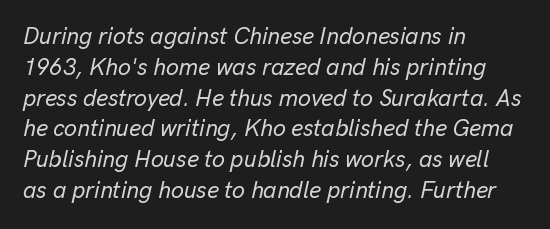
{"italic": "yes", "lean": "right", "slant_degrees": 13, "underline": "no", "align": "left", "line_spacing": "normal", "line_spacing_ratio": 1.34, "letter_spacing": "normal", "letter_spacing_em": 0.0, "glyph_px": 23}
